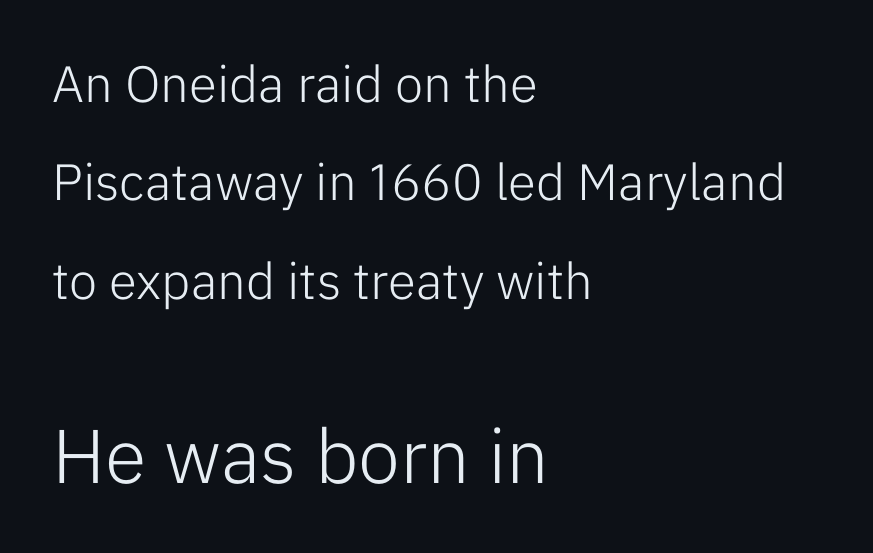
{"serif": "no", "italic": "no", "bold": "no", "weight": "light", "width": "normal", "stroke_contrast": "low", "x_height": "medium", "monospaced": "no", "underline": "no", "align": "left", "line_spacing": "loose", "line_spacing_ratio": 1.93, "letter_spacing": "normal", "letter_spacing_em": 0.0, "larger_block": "second", "size_ratio": 1.49, "glyph_px": 76}
